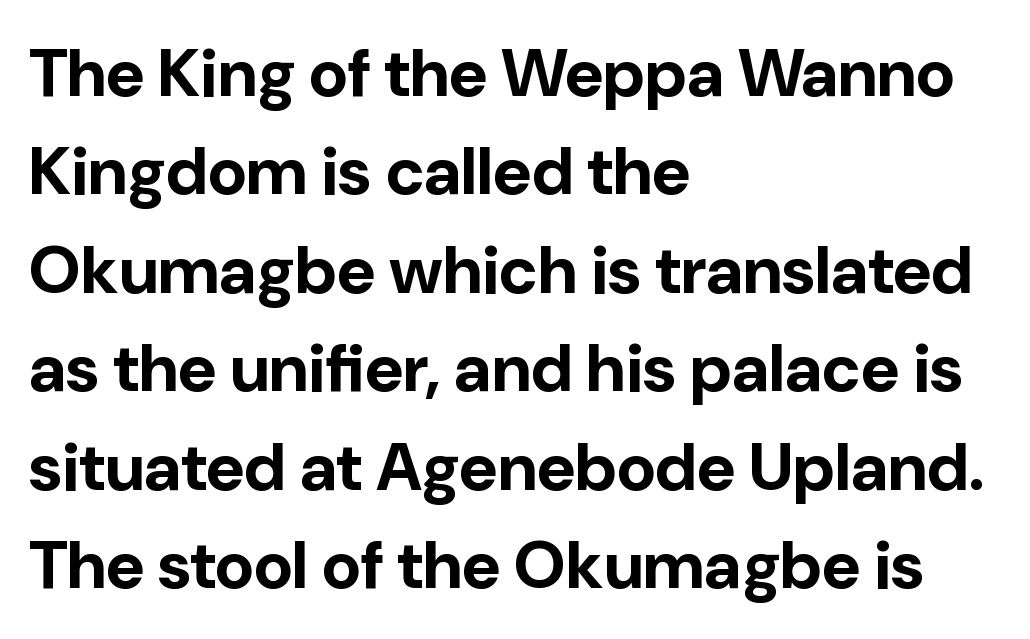
Q: Is the text bold? A: Yes.
Q: Is the text italic (slanted)? A: No, it is upright.
Q: Is the typeface a serif or a sans-serif typeface? A: Sans-serif.
Q: Is the text underlined? A: No.
Q: How is the paragraph aligned? A: Left-aligned.
Q: Is the spacing between letters normal or unusually wide? A: Normal.
Q: Is the spacing between lines tight, normal or loose? A: Normal.
Q: Width (condensed, normal, or wide)? A: Normal.
Q: Stroke contrast? A: Low.
Q: x-height? A: Medium.
Q: Monospaced? A: No.
